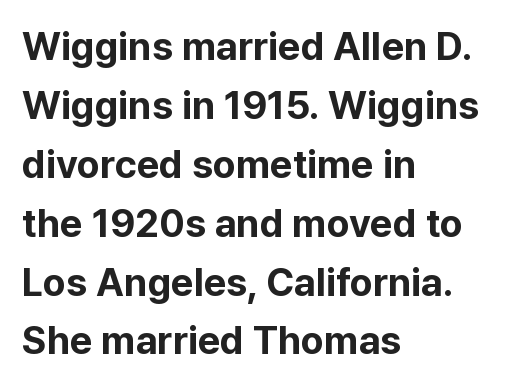
The image shows 39 px bold sans-serif type, upright; set left-aligned, normal line spacing (1.51x), normal letter spacing, not underlined; low stroke contrast and a medium x-height.
